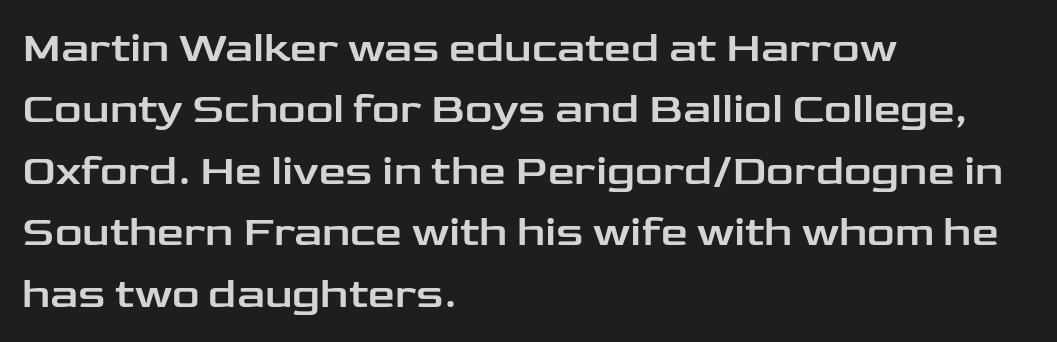
Q: Is the text italic (slanted)? A: No, it is upright.
Q: Is the typeface a serif or a sans-serif typeface? A: Sans-serif.
Q: Is the text underlined? A: No.
Q: How is the paragraph aligned? A: Left-aligned.
Q: Is the spacing between letters normal or unusually wide? A: Normal.
Q: Is the spacing between lines tight, normal or loose? A: Normal.
Q: Width (condensed, normal, or wide)? A: Wide.
Q: Stroke contrast? A: Low.
Q: x-height? A: Medium.
Q: Monospaced? A: No.
